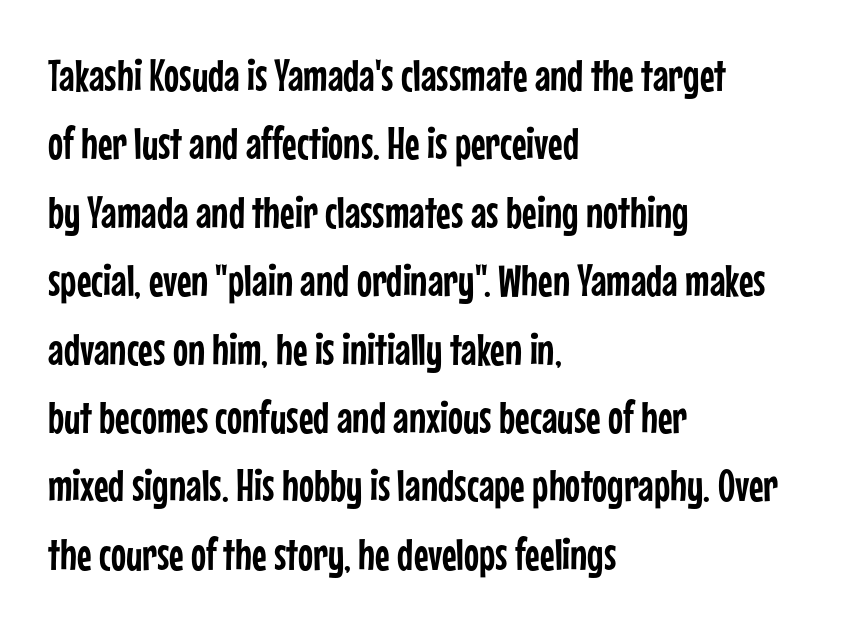
{"serif": "no", "italic": "no", "width": "condensed", "stroke_contrast": "low", "x_height": "medium", "monospaced": "no", "underline": "no", "align": "left", "line_spacing": "normal", "line_spacing_ratio": 1.52, "letter_spacing": "normal", "letter_spacing_em": 0.0, "glyph_px": 45}
